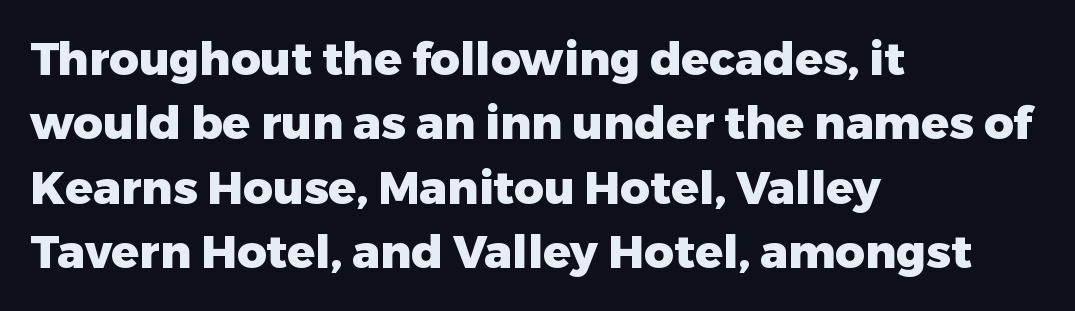
Q: Is the text bold? A: Yes.
Q: Is the text italic (slanted)? A: No, it is upright.
Q: Is the typeface a serif or a sans-serif typeface? A: Sans-serif.
Q: Is the text underlined? A: No.
Q: How is the paragraph aligned? A: Left-aligned.
Q: Is the spacing between letters normal or unusually wide? A: Normal.
Q: Is the spacing between lines tight, normal or loose? A: Normal.
Q: Width (condensed, normal, or wide)? A: Normal.
Q: Stroke contrast? A: Low.
Q: x-height? A: Medium.
Q: Monospaced? A: No.
